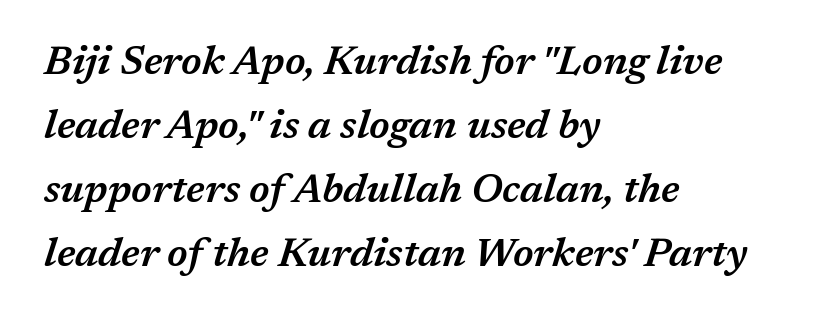
The image shows 40 px semibold type, italic (leaning right); set left-aligned, normal line spacing (1.6x), normal letter spacing, not underlined; medium stroke contrast and a medium x-height.
